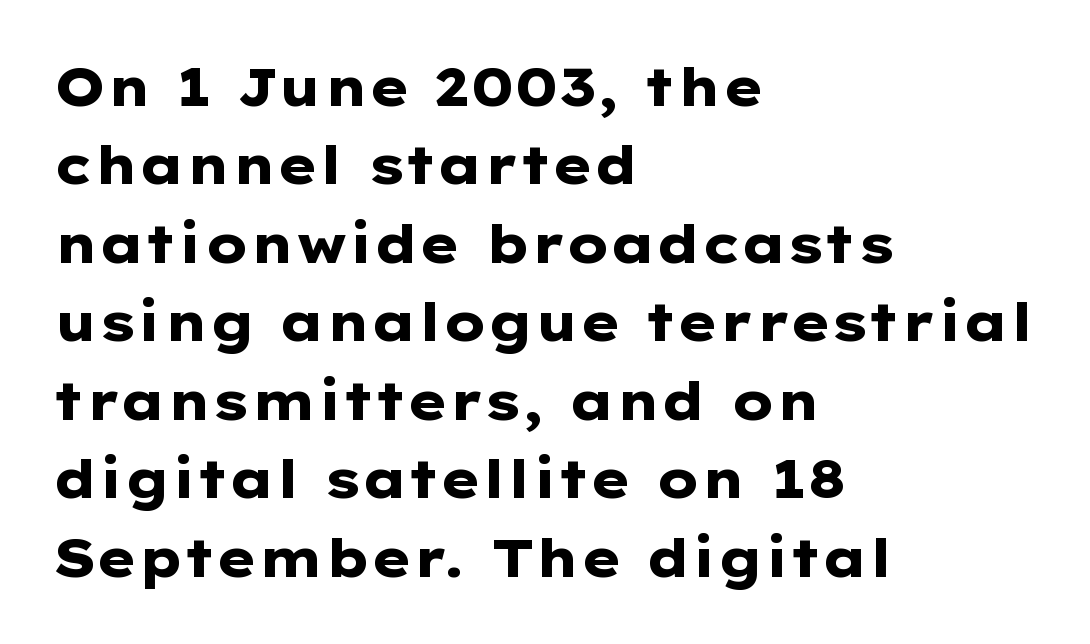
{"serif": "no", "italic": "no", "bold": "yes", "weight": "heavy", "width": "wide", "stroke_contrast": "low", "x_height": "medium", "monospaced": "no", "underline": "no", "align": "left", "line_spacing": "normal", "line_spacing_ratio": 1.48, "letter_spacing": "normal", "letter_spacing_em": 0.0, "glyph_px": 53}
